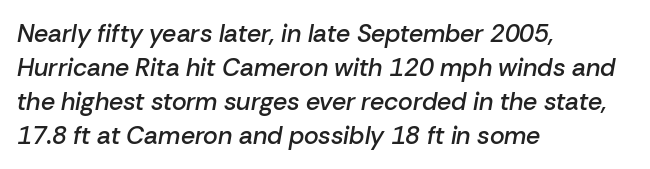
Honestly, the letter spacing is just normal — you wouldn't notice it. This sample uses an oblique cut, with every glyph tilted off the vertical. Every row of glyphs begins at an identical x-position on the left. The space directly below the letters is spotless.
